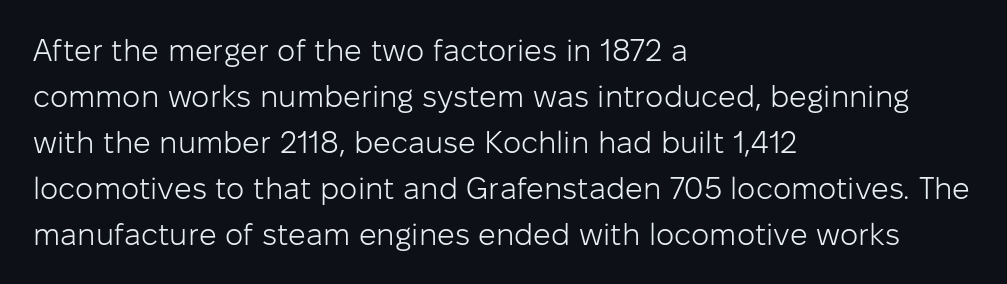
Q: Is the text bold? A: No.
Q: Is the text italic (slanted)? A: No, it is upright.
Q: Is the typeface a serif or a sans-serif typeface? A: Sans-serif.
Q: Is the text underlined? A: No.
Q: How is the paragraph aligned? A: Left-aligned.
Q: Is the spacing between letters normal or unusually wide? A: Normal.
Q: Is the spacing between lines tight, normal or loose? A: Normal.
Q: Width (condensed, normal, or wide)? A: Normal.
Q: Stroke contrast? A: Low.
Q: x-height? A: Medium.
Q: Monospaced? A: No.
